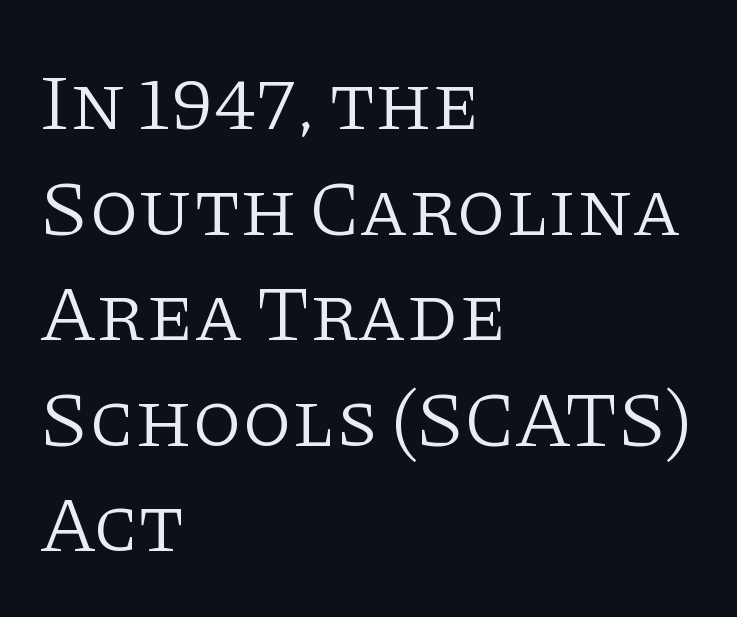
{"serif": "yes", "italic": "no", "bold": "no", "weight": "light", "width": "normal", "stroke_contrast": "low", "x_height": "large", "monospaced": "no", "underline": "no", "align": "left", "line_spacing": "normal", "line_spacing_ratio": 1.32, "letter_spacing": "normal", "letter_spacing_em": 0.0, "glyph_px": 80}
